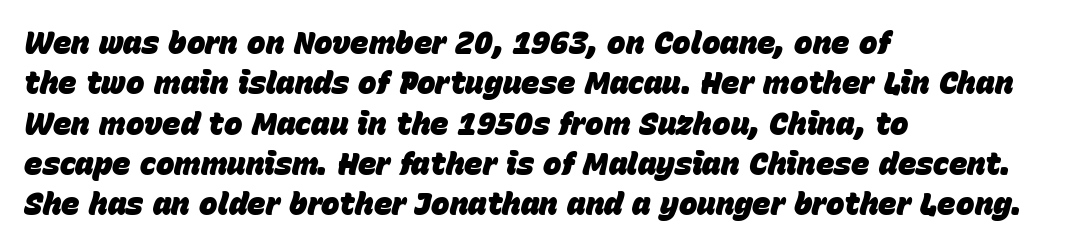
In CSS terms this would be text-align: left. The face used here is rendered with its standard letterfit. The words here are not underlined. Summary of weight: heavy, a full bold. Evenly set lines give the paragraph a standard silhouette. The letters advance in unequal steps, a hallmark of proportional type.
